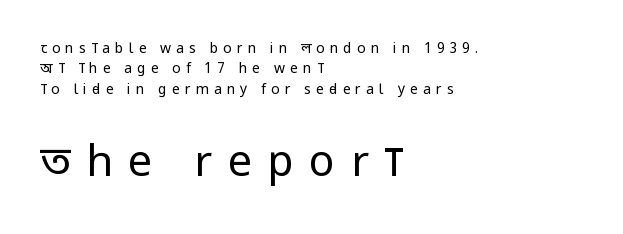
The image shows 43 px regular-weight, condensed sans-serif type, upright; set left-aligned, normal line spacing (1.46x), unusually wide letter spacing (+0.36 em), not underlined; the second (bottom) block is 3.07x larger; low stroke contrast and a large x-height.
